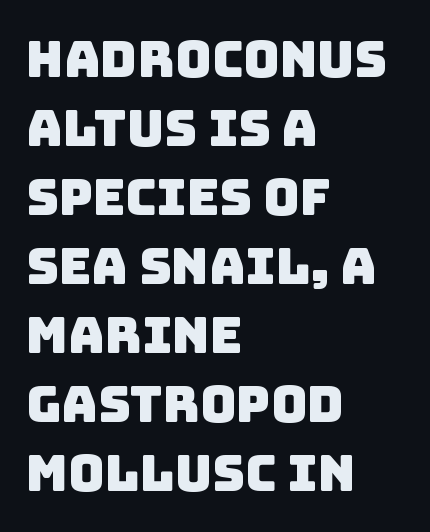
Note the varied advance widths — an 'i' is clearly narrower than an 'm'. Has an underline been added? It has not. Leftover space on each line is placed entirely after the last word. There is no visible air inserted between adjacent glyphs. A typesetter would call this leading conventional body-copy spacing. Stroke terminals: plain, sans-serif.
